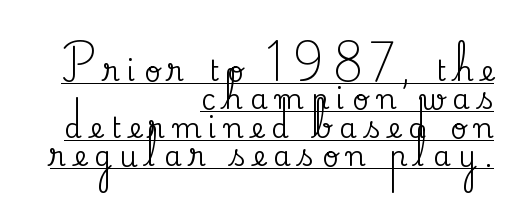
The image shows 28 px serif type, upright; set right-aligned, tight line spacing (1.01x), unusually wide letter spacing (+0.28 em), underlined; medium stroke contrast and a small x-height.
